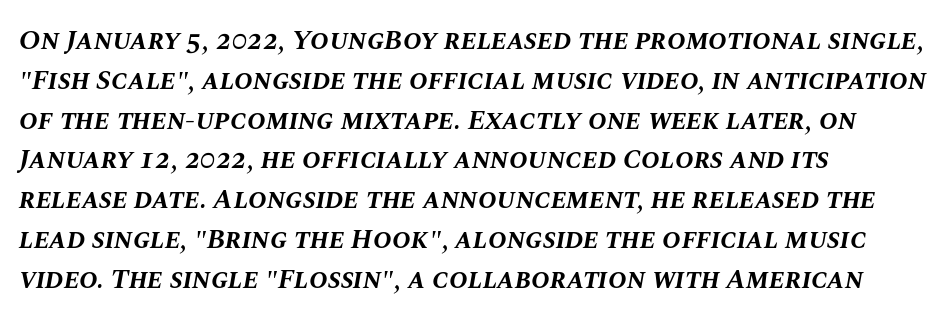
Q: Is the text bold? A: Yes.
Q: Is the text italic (slanted)? A: Yes, it leans right by about 10 degrees.
Q: Is the text underlined? A: No.
Q: How is the paragraph aligned? A: Left-aligned.
Q: Is the spacing between letters normal or unusually wide? A: Normal.
Q: Is the spacing between lines tight, normal or loose? A: Normal.
Q: Width (condensed, normal, or wide)? A: Normal.
Q: Stroke contrast? A: Medium.
Q: x-height? A: Large.
Q: Monospaced? A: No.
